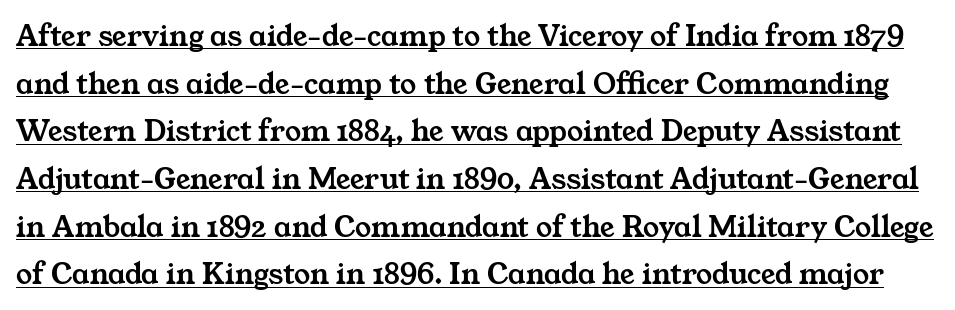
Q: Is the typeface a serif or a sans-serif typeface? A: Serif.
Q: Is the text underlined? A: Yes.
Q: Is the spacing between letters normal or unusually wide? A: Normal.
Q: Is the spacing between lines tight, normal or loose? A: Normal.
Q: Width (condensed, normal, or wide)? A: Wide.
Q: Stroke contrast? A: Medium.
Q: x-height? A: Medium.
Q: Monospaced? A: No.
